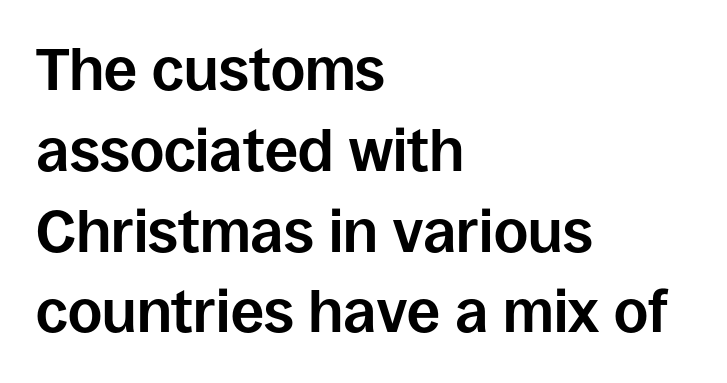
{"serif": "no", "italic": "no", "bold": "yes", "weight": "bold", "width": "normal", "stroke_contrast": "low", "x_height": "large", "monospaced": "no", "underline": "no", "align": "left", "line_spacing": "normal", "line_spacing_ratio": 1.37, "letter_spacing": "normal", "letter_spacing_em": 0.0, "glyph_px": 59}
